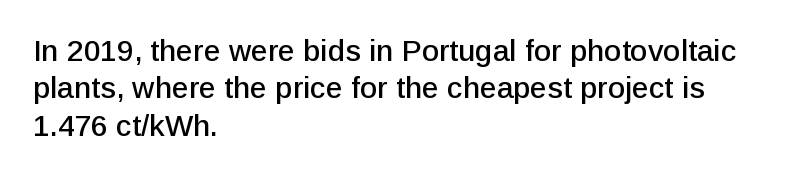
The image shows 30 px sans-serif type, upright; set left-aligned, normal line spacing (1.25x), normal letter spacing, not underlined; low stroke contrast and a medium x-height.
